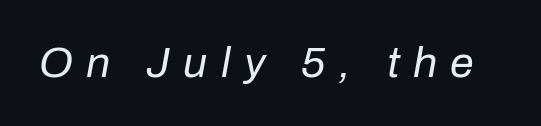
Q: Is the text bold? A: No.
Q: Is the text italic (slanted)? A: Yes, it leans right by about 10 degrees.
Q: Is the text underlined? A: No.
Q: Is the spacing between letters normal or unusually wide? A: Unusually wide.
Q: Width (condensed, normal, or wide)? A: Normal.
Q: Stroke contrast? A: Low.
Q: x-height? A: Medium.
Q: Monospaced? A: No.
